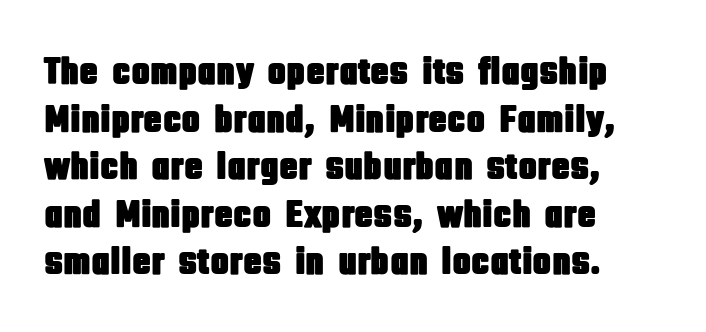
Characters follow at the spacing the type designer built in. The typeface chosen for these lines omits serifs. A typesetter would mark this as roman, not italic. Bare-footed words on every line. The passage is arranged the way most books set body copy — flush left.
